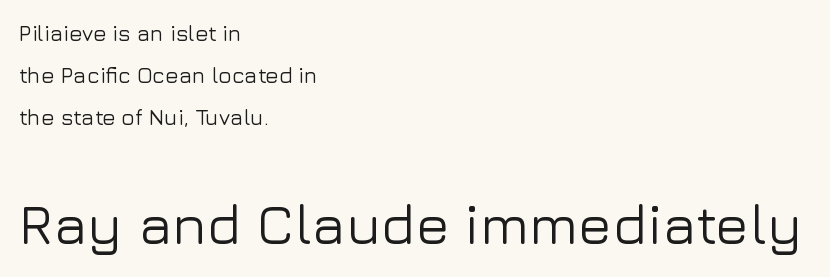
Teacher's note: observe the even left margin — that is flush-left alignment. The passage shown stacks its lines with a broad gap. No italicization has been applied; the sample stays upright. Is this a fixed-width face? No — the glyphs have proportional, varying widths.
